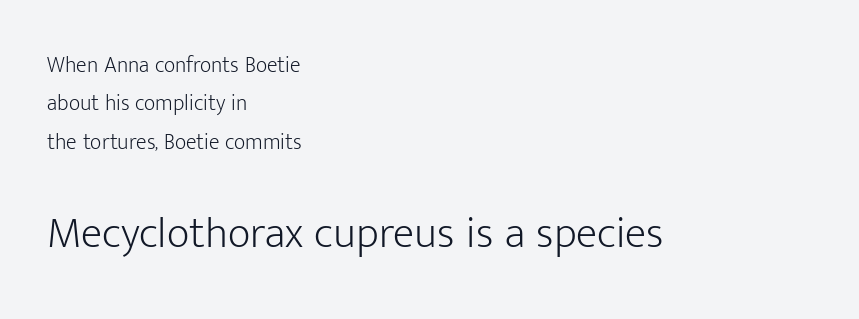
These lines are rendered in a variable-pitch font. Short and long lines alike share a common starting point at left. Unbolded letterforms with no extra heft. The specimen omits any rule beneath the text block's lines. A typesetter would label this face a sans. Does the lettering tilt? It doesn't — this is upright.
